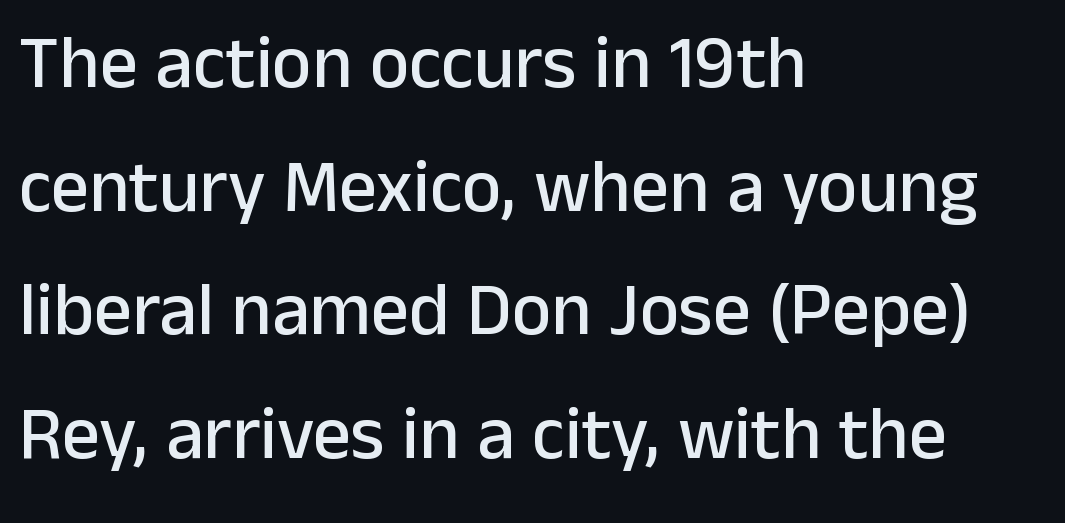
{"serif": "no", "italic": "no", "width": "normal", "stroke_contrast": "low", "x_height": "medium", "monospaced": "no", "underline": "no", "align": "left", "line_spacing": "normal", "line_spacing_ratio": 1.65, "letter_spacing": "normal", "letter_spacing_em": 0.0, "glyph_px": 75}
